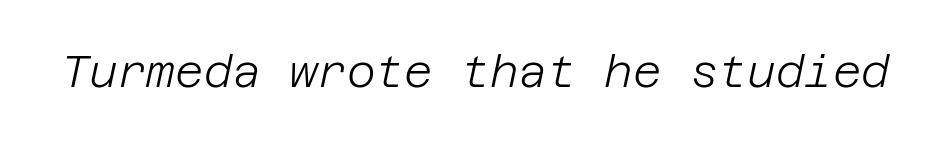
Q: Is the text bold? A: No.
Q: Is the text italic (slanted)? A: Yes, it leans right by about 12 degrees.
Q: Is the text underlined? A: No.
Q: Is the spacing between letters normal or unusually wide? A: Normal.
Q: Width (condensed, normal, or wide)? A: Normal.
Q: Stroke contrast? A: Low.
Q: x-height? A: Large.
